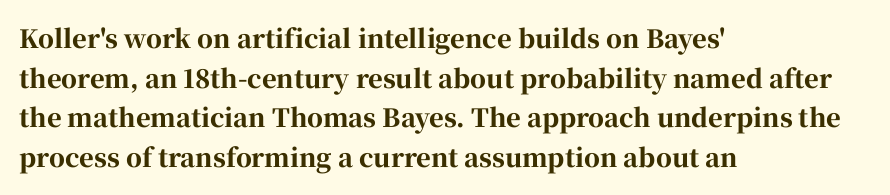
Q: Is the text bold? A: Yes.
Q: Is the text italic (slanted)? A: No, it is upright.
Q: Is the text underlined? A: No.
Q: How is the paragraph aligned? A: Left-aligned.
Q: Is the spacing between letters normal or unusually wide? A: Normal.
Q: Is the spacing between lines tight, normal or loose? A: Normal.
